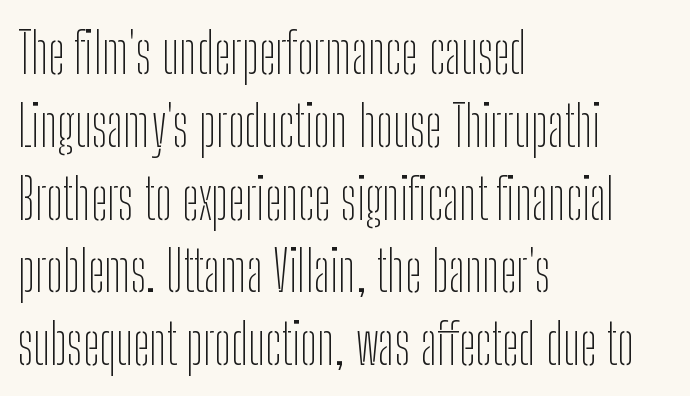
Q: Is the text bold? A: No.
Q: Is the text italic (slanted)? A: No, it is upright.
Q: Is the typeface a serif or a sans-serif typeface? A: Sans-serif.
Q: Is the text underlined? A: No.
Q: How is the paragraph aligned? A: Left-aligned.
Q: Is the spacing between letters normal or unusually wide? A: Normal.
Q: Is the spacing between lines tight, normal or loose? A: Normal.
Q: Width (condensed, normal, or wide)? A: Condensed.
Q: Stroke contrast? A: Low.
Q: x-height? A: Medium.
Q: Monospaced? A: No.
